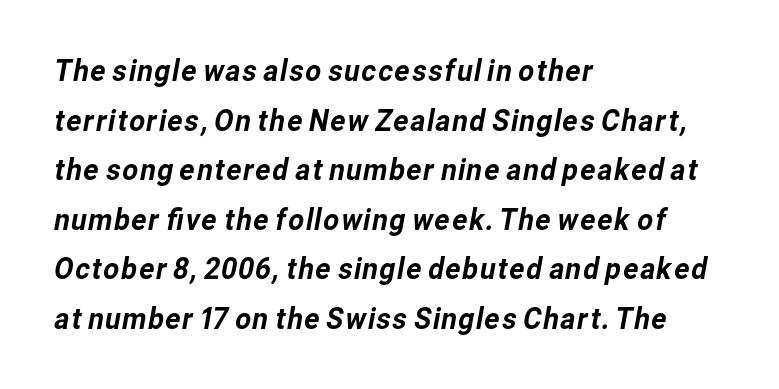
The image shows 31 px sans-serif type; set left-aligned, normal line spacing (1.6x), normal letter spacing, not underlined; low stroke contrast and a medium x-height.
